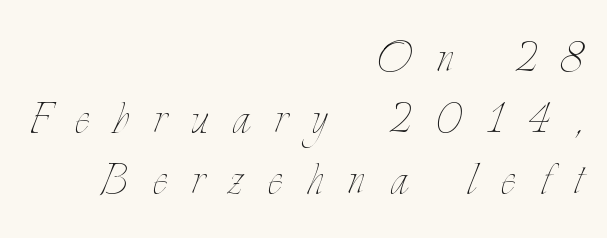
Q: Is the text bold? A: No.
Q: Is the text italic (slanted)? A: Yes.
Q: Is the text underlined? A: No.
Q: How is the paragraph aligned? A: Right-aligned.
Q: Is the spacing between letters normal or unusually wide? A: Unusually wide.
Q: Is the spacing between lines tight, normal or loose? A: Tight.
Q: Width (condensed, normal, or wide)? A: Condensed.
Q: Stroke contrast? A: Low.
Q: x-height? A: Small.
Q: Monospaced? A: No.
